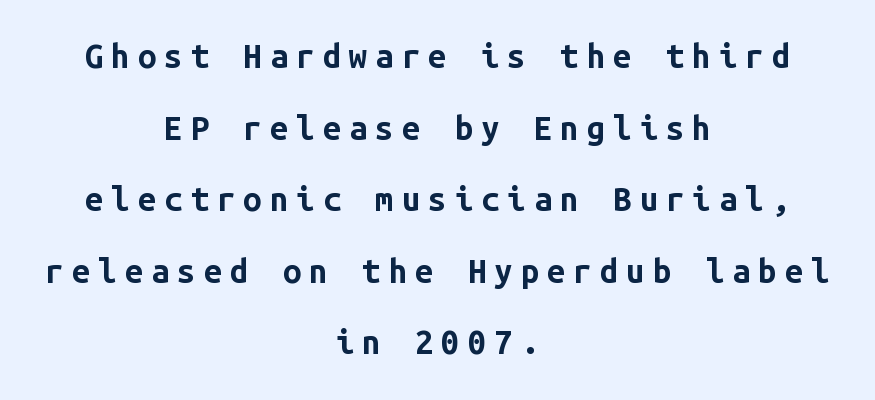
{"serif": "no", "italic": "no", "bold": "yes", "weight": "bold", "width": "normal", "stroke_contrast": "low", "x_height": "medium", "monospaced": "yes", "underline": "no", "align": "center", "line_spacing": "loose", "line_spacing_ratio": 2.17, "letter_spacing": "wide", "letter_spacing_em": 0.24, "glyph_px": 33}
